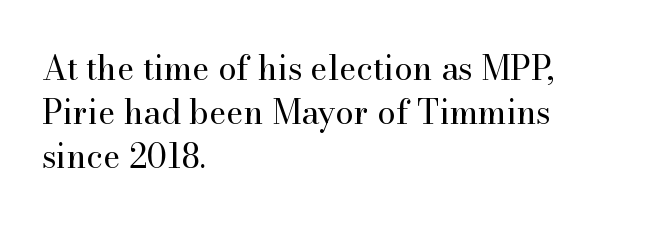
{"serif": "yes", "italic": "no", "bold": "no", "weight": "regular", "width": "normal", "stroke_contrast": "high", "x_height": "small", "monospaced": "no", "underline": "no", "align": "left", "line_spacing": "normal", "line_spacing_ratio": 1.34, "letter_spacing": "normal", "letter_spacing_em": 0.0, "glyph_px": 33}
